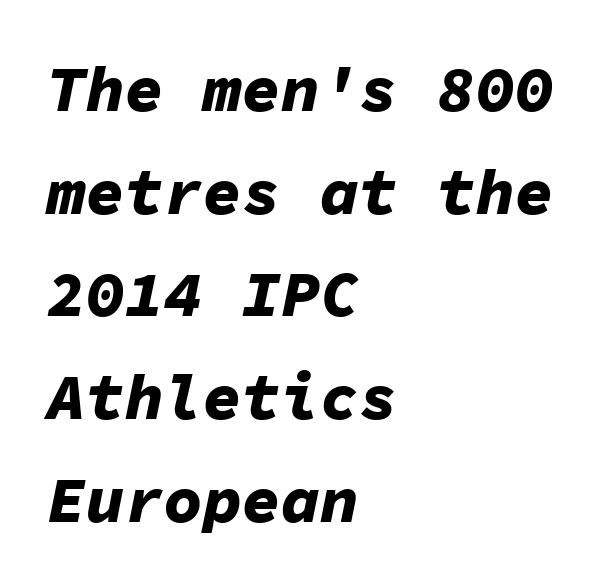
Q: Is the text bold? A: Yes.
Q: Is the text italic (slanted)? A: Yes, it leans right by about 11 degrees.
Q: Is the text underlined? A: No.
Q: How is the paragraph aligned? A: Left-aligned.
Q: Is the spacing between letters normal or unusually wide? A: Normal.
Q: Is the spacing between lines tight, normal or loose? A: Normal.
Q: Width (condensed, normal, or wide)? A: Normal.
Q: Stroke contrast? A: Low.
Q: x-height? A: Medium.
Q: Monospaced? A: Yes.
